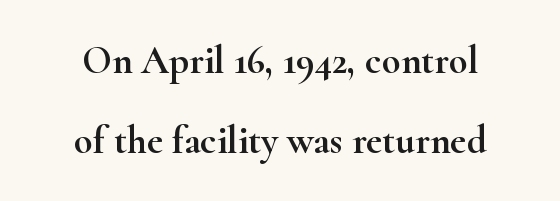
{"serif": "yes", "italic": "no", "width": "wide", "stroke_contrast": "high", "x_height": "small", "monospaced": "no", "underline": "no", "align": "center", "line_spacing": "loose", "line_spacing_ratio": 2.05, "letter_spacing": "normal", "letter_spacing_em": 0.0, "glyph_px": 39}
